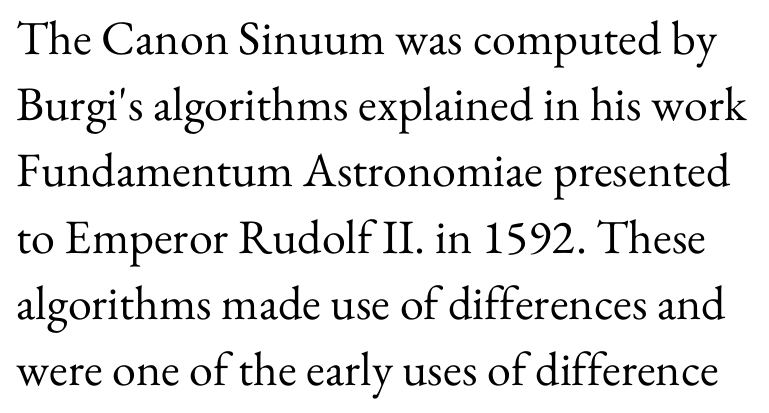
{"serif": "yes", "italic": "no", "bold": "no", "weight": "regular", "width": "normal", "stroke_contrast": "medium", "x_height": "small", "monospaced": "no", "underline": "no", "line_spacing": "normal", "line_spacing_ratio": 1.38, "letter_spacing": "normal", "letter_spacing_em": 0.0, "glyph_px": 48}
